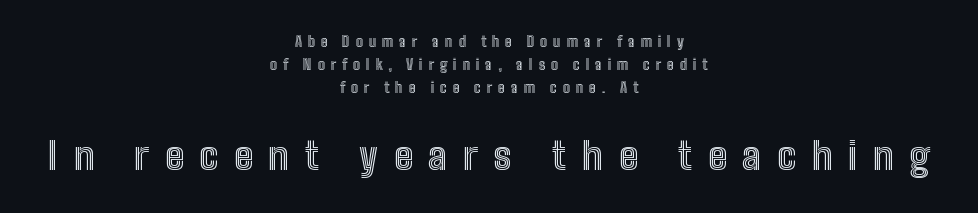
The image shows 38 px condensed type, upright; set centered, normal line spacing (1.64x), unusually wide letter spacing (+0.42 em), not underlined; the second (bottom) block is 2.71x larger; a medium x-height.
